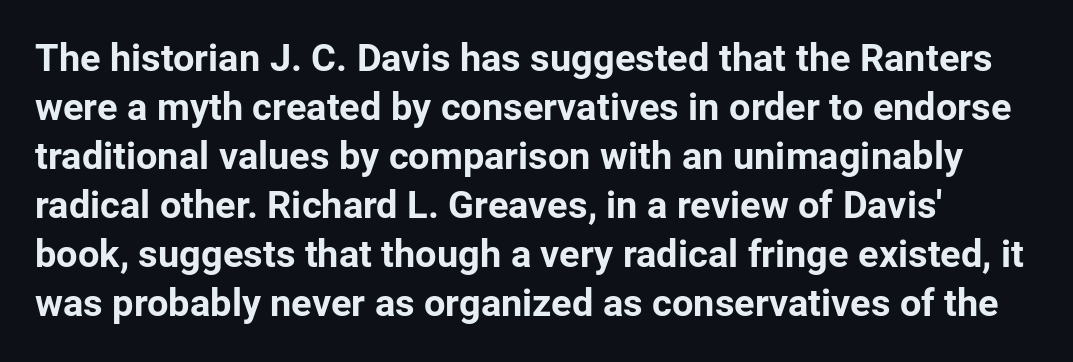
Q: Is the text bold? A: Yes.
Q: Is the text italic (slanted)? A: No, it is upright.
Q: Is the typeface a serif or a sans-serif typeface? A: Sans-serif.
Q: Is the text underlined? A: No.
Q: Is the spacing between letters normal or unusually wide? A: Normal.
Q: Is the spacing between lines tight, normal or loose? A: Normal.
Q: Width (condensed, normal, or wide)? A: Normal.
Q: Stroke contrast? A: Low.
Q: x-height? A: Medium.
Q: Monospaced? A: No.
